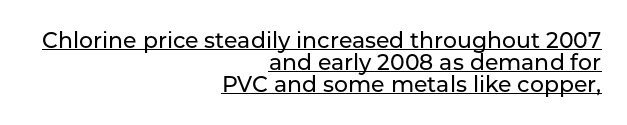
Q: Is the text italic (slanted)? A: No, it is upright.
Q: Is the text underlined? A: Yes.
Q: How is the paragraph aligned? A: Right-aligned.
Q: Is the spacing between letters normal or unusually wide? A: Normal.
Q: Is the spacing between lines tight, normal or loose? A: Tight.
